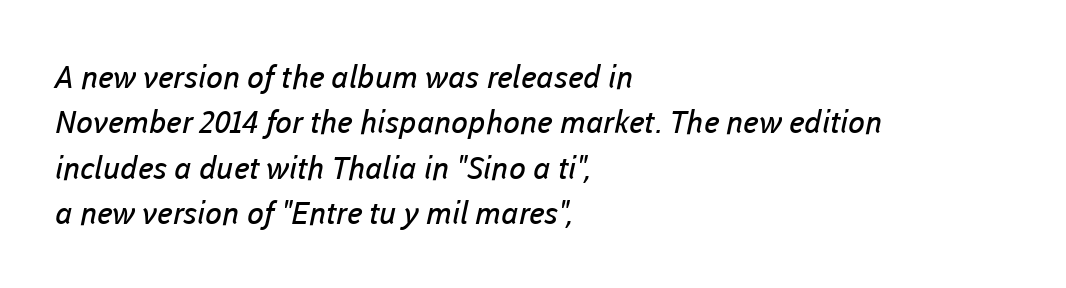
Each letter keeps its own natural width here, so spacing adapts to shape. The font family rendered here belongs to the sans-serif group. Nobody touched the tracking dial on this one. Successive baselines arrive at the customary interval. Counters stay open thanks to moderate or lighter strokes. No word sits above an underline.
